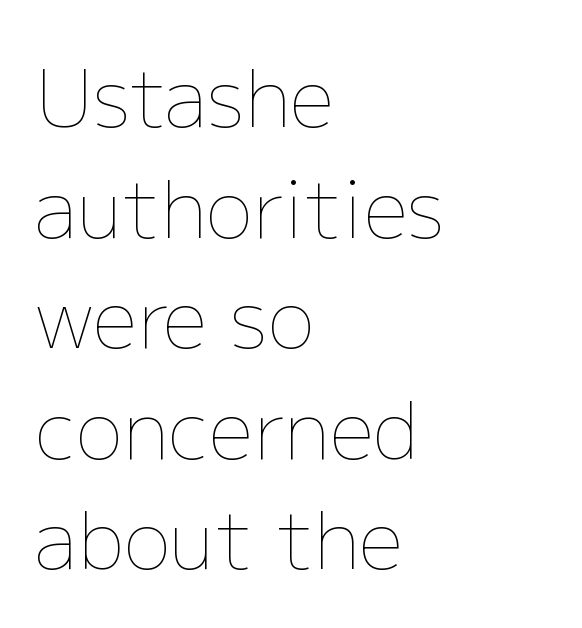
Q: Is the text bold? A: No.
Q: Is the text italic (slanted)? A: No, it is upright.
Q: Is the text underlined? A: No.
Q: How is the paragraph aligned? A: Left-aligned.
Q: Is the spacing between letters normal or unusually wide? A: Normal.
Q: Is the spacing between lines tight, normal or loose? A: Normal.
Q: Width (condensed, normal, or wide)? A: Normal.
Q: Stroke contrast? A: Low.
Q: x-height? A: Medium.
Q: Monospaced? A: No.
